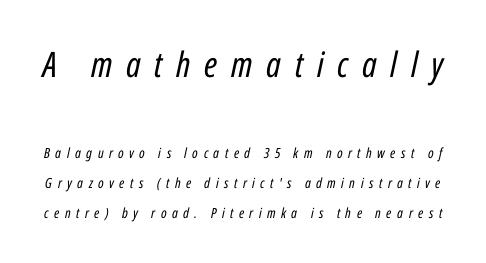
Observe the lean: these are italic letterforms. Leading: increased. Here the first block reads like a headline and the second like body copy. Descenders hang freely into open space. Think of a printed novel: that variable character pitch is what you see here. Caption: expanded tracking, letters set apart.
